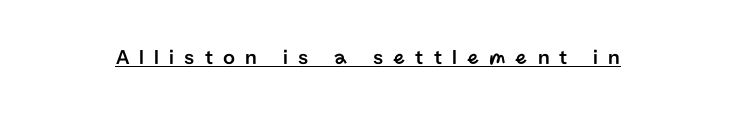
{"italic": "no", "underline": "yes", "letter_spacing": "wide", "letter_spacing_em": 0.48, "glyph_px": 21}
